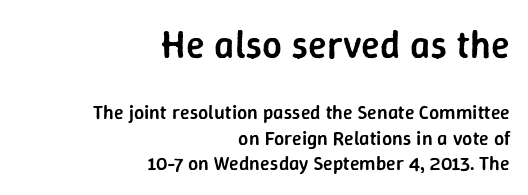
Each row of text sits above clean, open space. A student would call this right alignment; a typographer would say flush right, rag left. The type family on display is of the sans-serif kind. These lines keep a tight, regular rhythm from letter to letter. Proportional: the letters do not fall into vertical columns. Firm but not heavy-handed strokes: this text is semibold.
